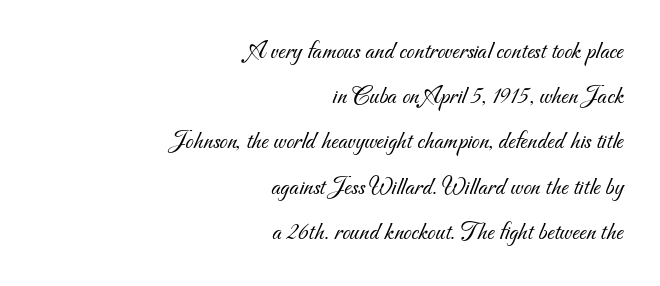
Q: Is the text bold? A: No.
Q: Is the text underlined? A: No.
Q: How is the paragraph aligned? A: Right-aligned.
Q: Is the spacing between letters normal or unusually wide? A: Normal.
